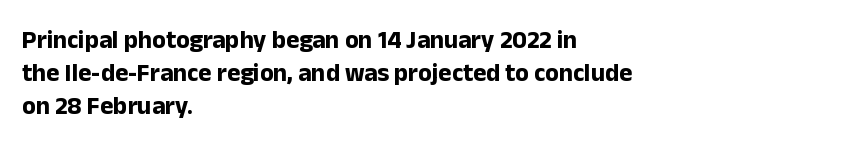
Q: Is the text bold? A: Yes.
Q: Is the text italic (slanted)? A: No, it is upright.
Q: Is the text underlined? A: No.
Q: How is the paragraph aligned? A: Left-aligned.
Q: Is the spacing between letters normal or unusually wide? A: Normal.
Q: Is the spacing between lines tight, normal or loose? A: Normal.
